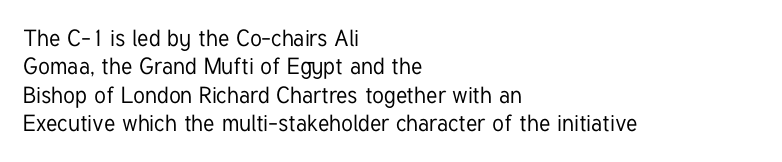
The image shows 23 px text type, upright; set left-aligned, line spacing 1.23x, normal letter spacing, not underlined.
